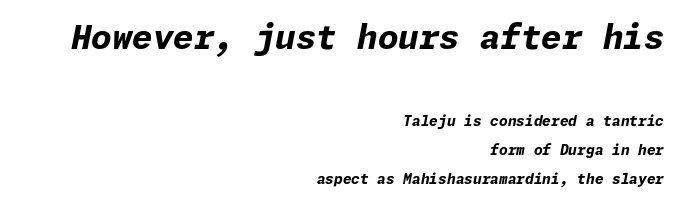
{"italic": "yes", "lean": "right", "slant_degrees": 11, "bold": "yes", "weight": "bold", "width": "normal", "stroke_contrast": "low", "x_height": "medium", "underline": "no", "align": "right", "line_spacing": "loose", "line_spacing_ratio": 2.07, "letter_spacing": "normal", "letter_spacing_em": 0.0, "larger_block": "first", "size_ratio": 2.36, "glyph_px": 33}
